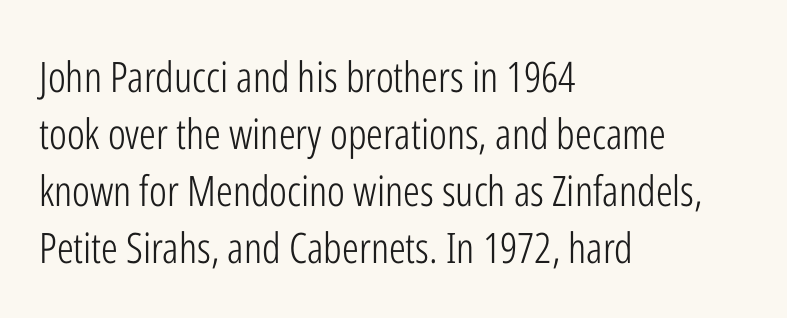
The image shows 42 px light, condensed sans-serif type, upright; set left-aligned, normal line spacing (1.36x), normal letter spacing, not underlined; low stroke contrast and a medium x-height.
